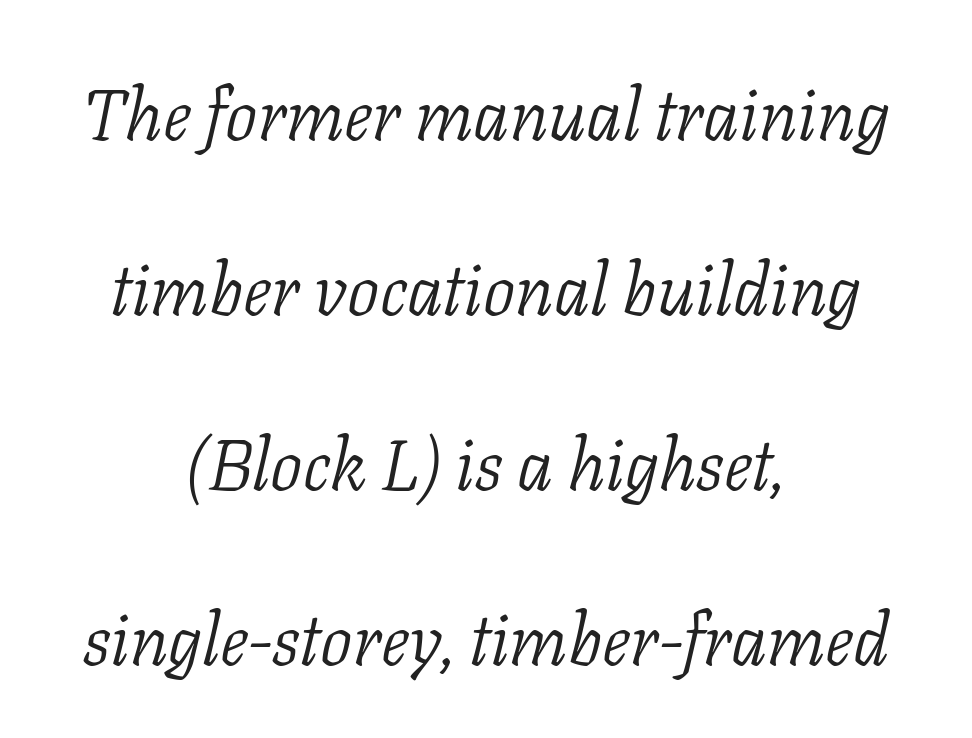
{"serif": "yes", "italic": "yes", "lean": "right", "slant_degrees": 11, "bold": "no", "weight": "light", "width": "normal", "stroke_contrast": "low", "x_height": "medium", "monospaced": "no", "underline": "no", "align": "center", "line_spacing": "loose", "line_spacing_ratio": 2.43, "letter_spacing": "normal", "letter_spacing_em": 0.0, "glyph_px": 72}
